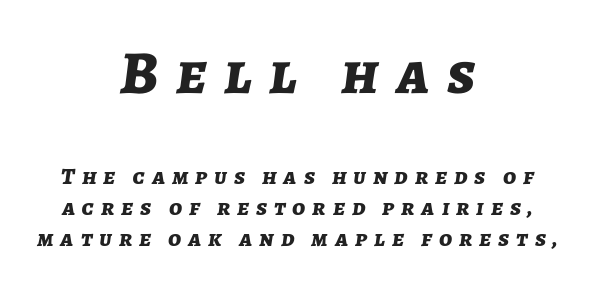
{"italic": "yes", "lean": "right", "slant_degrees": 7, "bold": "yes", "weight": "bold", "width": "normal", "stroke_contrast": "low", "x_height": "medium", "monospaced": "no", "underline": "no", "align": "center", "line_spacing": "normal", "line_spacing_ratio": 1.3, "letter_spacing": "wide", "letter_spacing_em": 0.29, "larger_block": "first", "size_ratio": 2.54, "glyph_px": 61}
